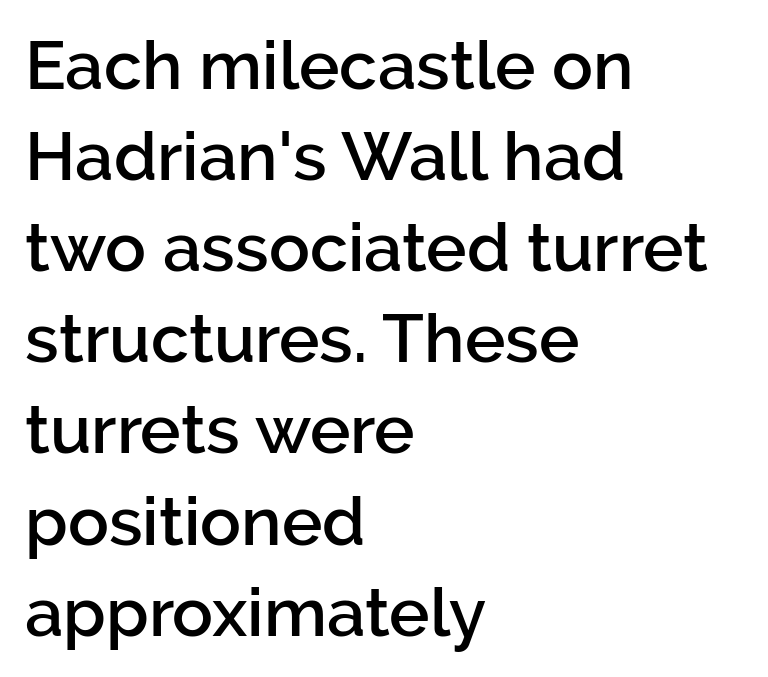
Is this a fixed-width face? No — the glyphs have proportional, varying widths. Honestly, the row spacing looks completely unremarkable. A bare baseline throughout the passage. A student would call this left alignment; a typographer would say flush left, rag right. These lines keep a tight, regular rhythm from letter to letter.
